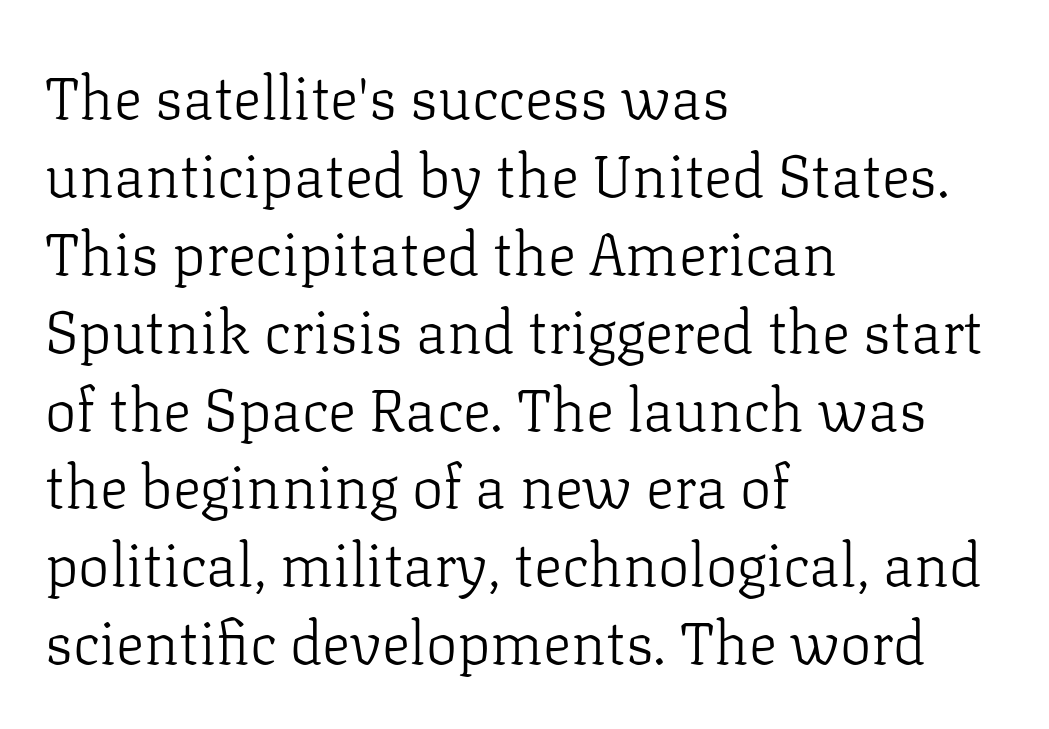
The image shows 59 px light serif type, upright; set left-aligned, normal line spacing (1.32x), normal letter spacing, not underlined; low stroke contrast and a medium x-height.
